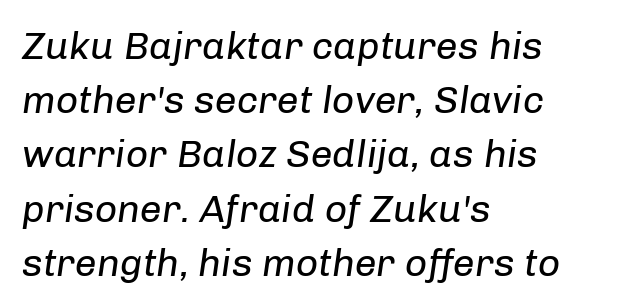
Q: Is the text bold? A: No.
Q: Is the text italic (slanted)? A: Yes, it leans right by about 8 degrees.
Q: Is the text underlined? A: No.
Q: How is the paragraph aligned? A: Left-aligned.
Q: Is the spacing between letters normal or unusually wide? A: Normal.
Q: Is the spacing between lines tight, normal or loose? A: Normal.
Q: Width (condensed, normal, or wide)? A: Normal.
Q: Stroke contrast? A: Low.
Q: x-height? A: Medium.
Q: Monospaced? A: No.
